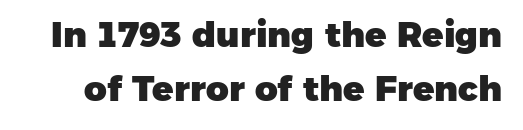
Q: Is the text bold? A: Yes.
Q: Is the typeface a serif or a sans-serif typeface? A: Sans-serif.
Q: Is the text underlined? A: No.
Q: Is the spacing between letters normal or unusually wide? A: Normal.
Q: Is the spacing between lines tight, normal or loose? A: Normal.
Q: Width (condensed, normal, or wide)? A: Normal.
Q: Stroke contrast? A: Low.
Q: x-height? A: Medium.
Q: Monospaced? A: No.
